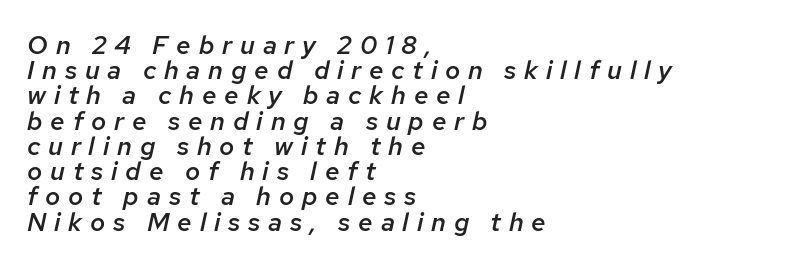
Each new line begins almost immediately beneath the previous one. The passage is arranged the way most books set body copy — flush left. Typesetter's note: demi weight, one step under bold. Check under the words: just untouched page.
